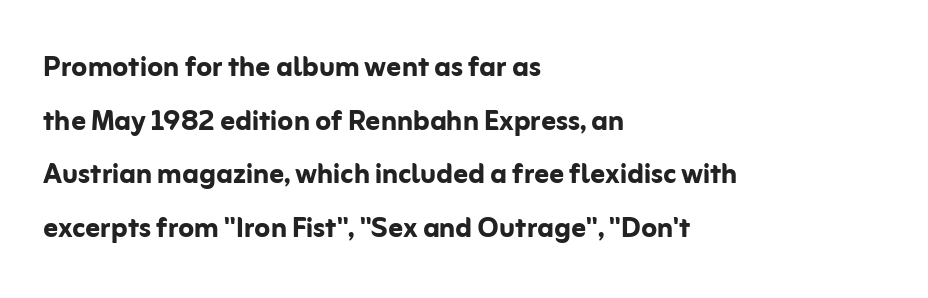
{"serif": "no", "italic": "no", "bold": "yes", "weight": "semibold", "width": "normal", "stroke_contrast": "low", "x_height": "medium", "monospaced": "no", "underline": "no", "align": "left", "line_spacing": "normal", "line_spacing_ratio": 1.49, "letter_spacing": "normal", "letter_spacing_em": 0.0, "glyph_px": 36}
